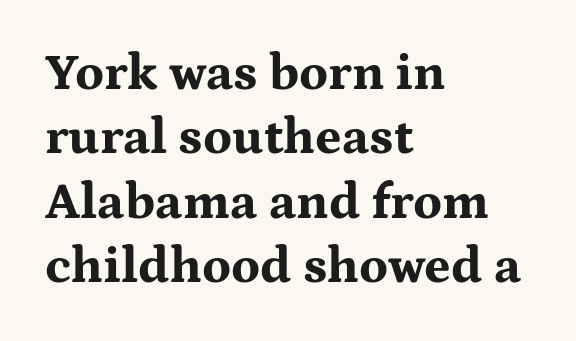
{"serif": "yes", "italic": "no", "bold": "yes", "weight": "bold", "width": "wide", "stroke_contrast": "medium", "x_height": "medium", "monospaced": "no", "underline": "no", "align": "left", "line_spacing": "normal", "line_spacing_ratio": 1.26, "letter_spacing": "normal", "letter_spacing_em": 0.0, "glyph_px": 51}
